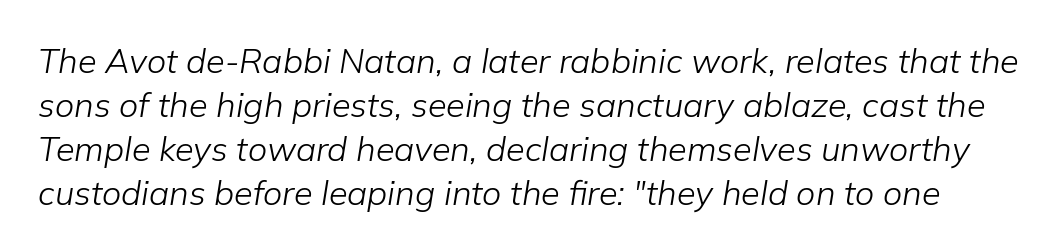
{"italic": "yes", "lean": "right", "slant_degrees": 9, "bold": "no", "weight": "light", "width": "normal", "stroke_contrast": "low", "x_height": "medium", "monospaced": "no", "underline": "no", "line_spacing": "normal", "line_spacing_ratio": 1.29, "letter_spacing": "normal", "letter_spacing_em": 0.0, "glyph_px": 34}
